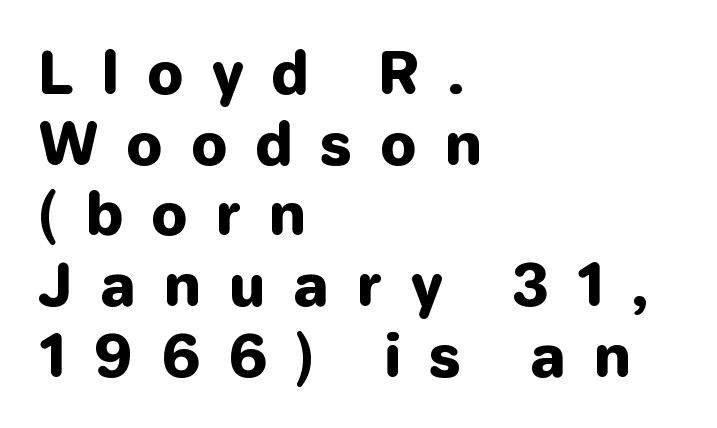
Q: Is the text bold? A: Yes.
Q: Is the text italic (slanted)? A: No, it is upright.
Q: Is the typeface a serif or a sans-serif typeface? A: Sans-serif.
Q: Is the text underlined? A: No.
Q: How is the paragraph aligned? A: Left-aligned.
Q: Is the spacing between letters normal or unusually wide? A: Unusually wide.
Q: Width (condensed, normal, or wide)? A: Normal.
Q: Stroke contrast? A: Low.
Q: x-height? A: Medium.
Q: Monospaced? A: No.
